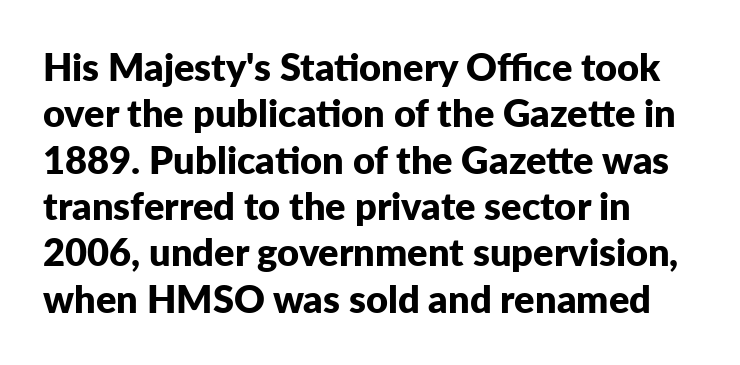
The image shows 38 px bold sans-serif type, upright; set left-aligned, line spacing 1.22x, normal letter spacing, not underlined; low stroke contrast and a medium x-height.
